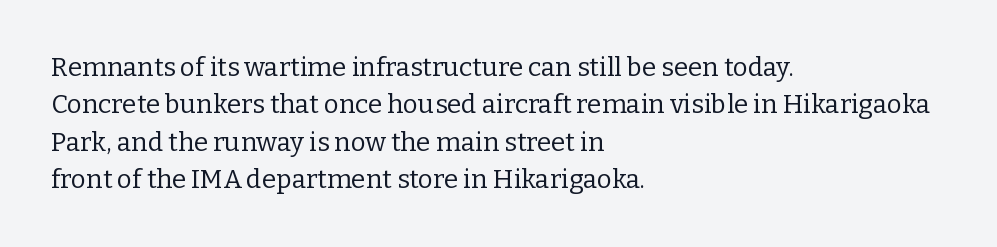
{"italic": "no", "bold": "no", "underline": "no", "align": "left", "line_spacing": "normal", "line_spacing_ratio": 1.44, "letter_spacing": "normal", "letter_spacing_em": 0.0, "glyph_px": 26}
